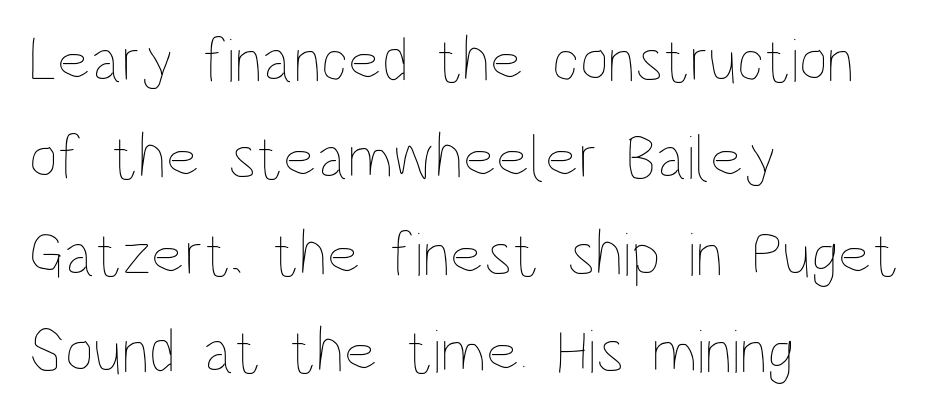
Proportional: the letters do not fall into vertical columns. Characters remain perfectly vertical along every line. Horizontal bands of white between lines are of average thickness. Heaviness? Minimal to ordinary, like unemphasized prose.
